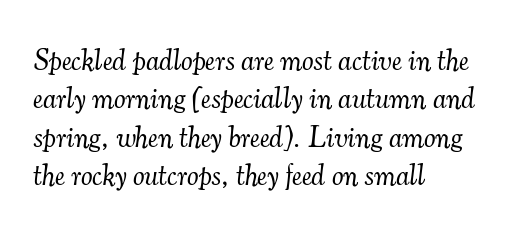
The image shows 29 px light serif type, italic (leaning right); set left-aligned, normal line spacing (1.32x), normal letter spacing, not underlined; medium stroke contrast and a small x-height.
